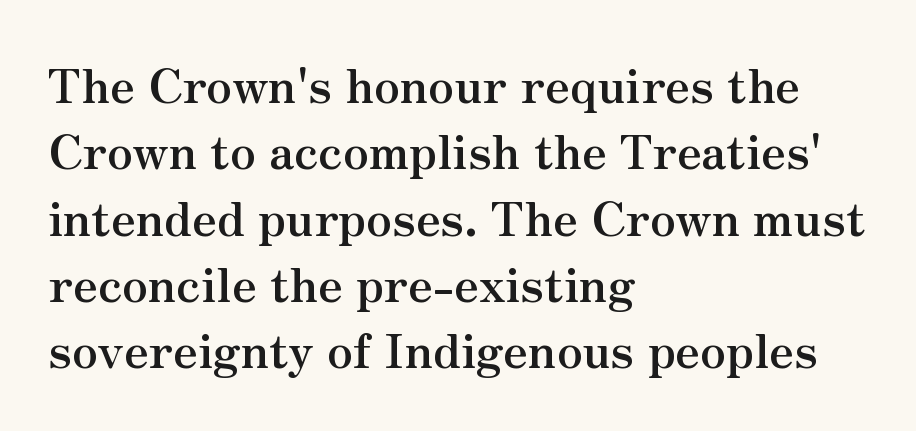
The lettering stays uniformly vertical, giving the passage a roman look. The baseline area is clear. In terms of letterform style, serifs are clearly present. Students, this is bold: see how much ink each stroke carries. Does the leading feel generous? No, just average. This rendering uses left alignment, leaving the right contour irregular.
